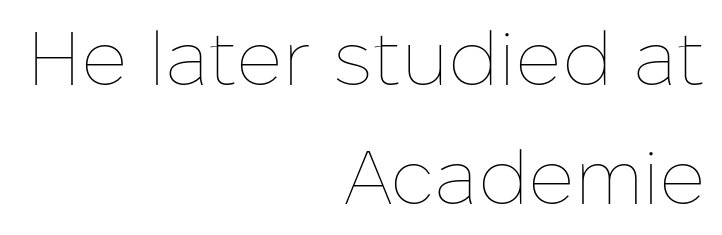
{"italic": "no", "bold": "no", "weight": "thin", "width": "normal", "stroke_contrast": "low", "x_height": "medium", "monospaced": "no", "underline": "no", "align": "right", "line_spacing": "normal", "line_spacing_ratio": 1.56, "letter_spacing": "normal", "letter_spacing_em": 0.0, "glyph_px": 76}
